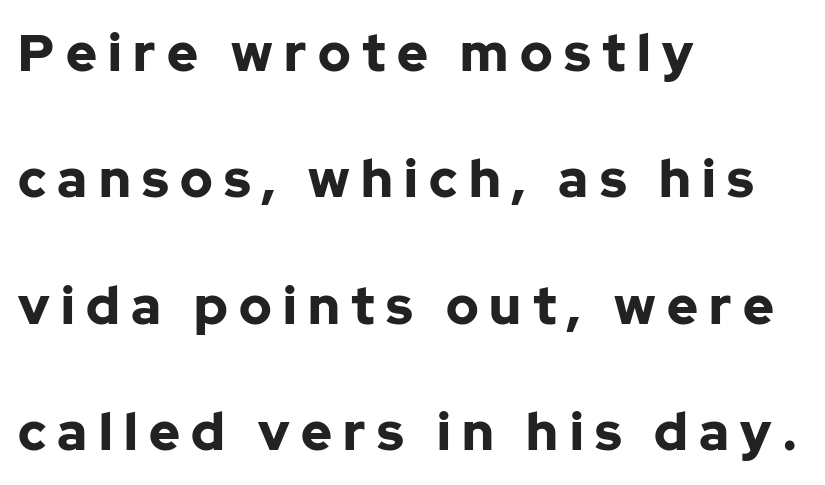
Does the type have serifs? No, each stem ends abruptly. It's the straight-up-and-down kind of type. Heavy-handed strokes throughout: this text is bold. Descenders hang freely into open space. Is the letter spacing exaggerated? Yes — the characters are pushed far apart. The lines are quadded left.
